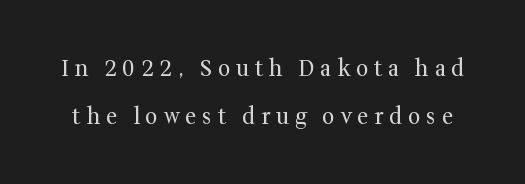
The image shows 22 px text type, upright; set loose line spacing (2.2x), unusually wide letter spacing (+0.26 em), not underlined.
